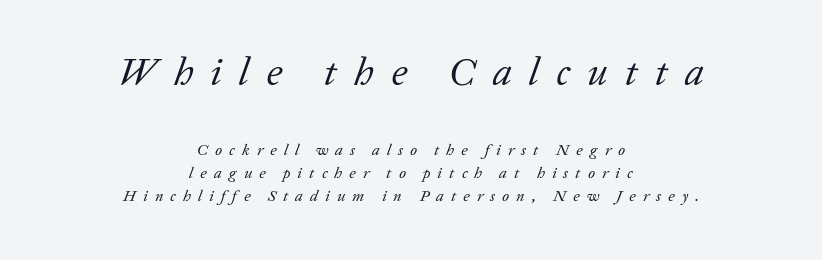
{"serif": "yes", "italic": "yes", "lean": "right", "slant_degrees": 20, "bold": "no", "weight": "regular", "width": "normal", "stroke_contrast": "low", "x_height": "medium", "monospaced": "no", "underline": "no", "align": "center", "line_spacing": "normal", "line_spacing_ratio": 1.43, "letter_spacing": "wide", "letter_spacing_em": 0.44, "larger_block": "first", "size_ratio": 2.44, "glyph_px": 39}
